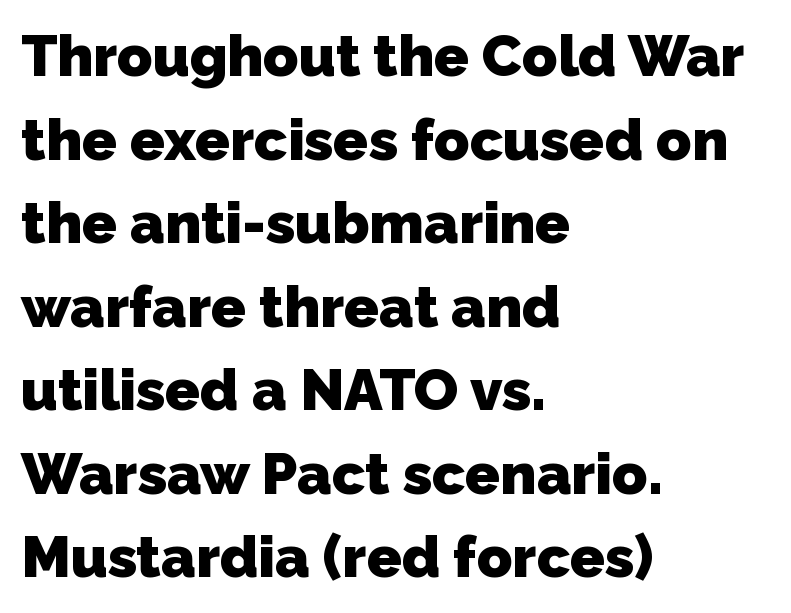
{"serif": "no", "bold": "yes", "weight": "heavy", "width": "normal", "stroke_contrast": "low", "x_height": "medium", "monospaced": "no", "underline": "no", "align": "left", "line_spacing": "normal", "line_spacing_ratio": 1.44, "letter_spacing": "normal", "letter_spacing_em": 0.0, "glyph_px": 58}
